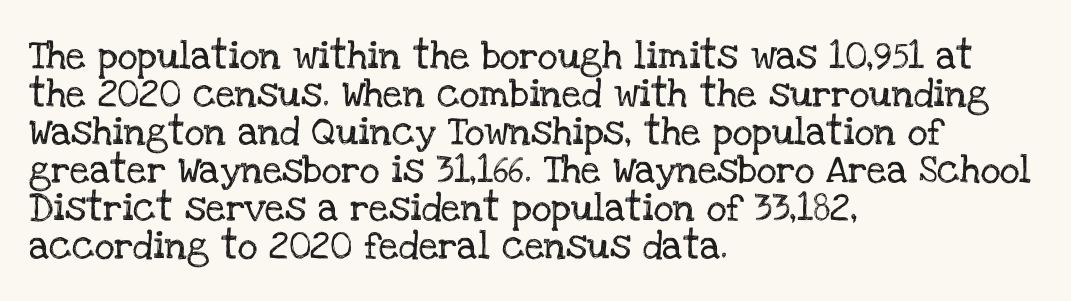
{"serif": "yes", "italic": "no", "width": "normal", "stroke_contrast": "low", "x_height": "large", "monospaced": "no", "underline": "no", "align": "left", "line_spacing": "normal", "line_spacing_ratio": 1.36, "letter_spacing": "normal", "letter_spacing_em": 0.0, "glyph_px": 28}
